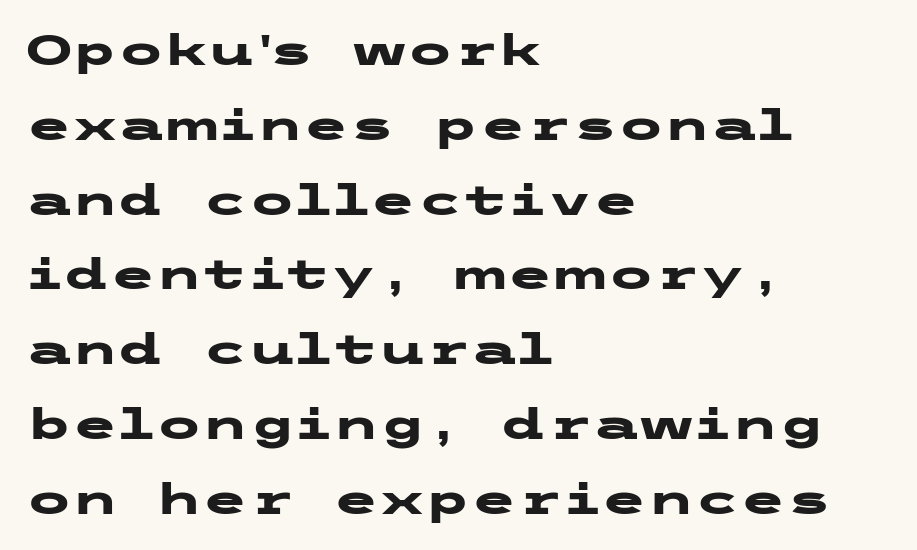
The image shows 42 px heavy, wide sans-serif type, upright; set left-aligned, line spacing 1.78x, normal letter spacing, not underlined; low stroke contrast and a medium x-height.
